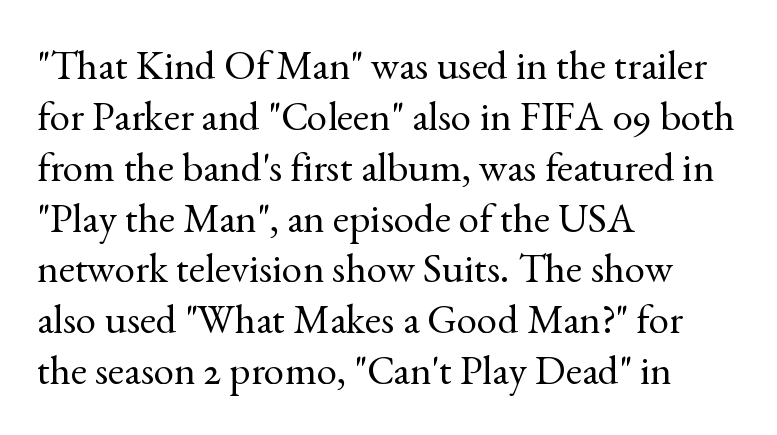
Q: Is the text bold? A: No.
Q: Is the text italic (slanted)? A: No, it is upright.
Q: Is the typeface a serif or a sans-serif typeface? A: Serif.
Q: Is the text underlined? A: No.
Q: How is the paragraph aligned? A: Left-aligned.
Q: Is the spacing between letters normal or unusually wide? A: Normal.
Q: Width (condensed, normal, or wide)? A: Normal.
Q: x-height? A: Small.
Q: Monospaced? A: No.
